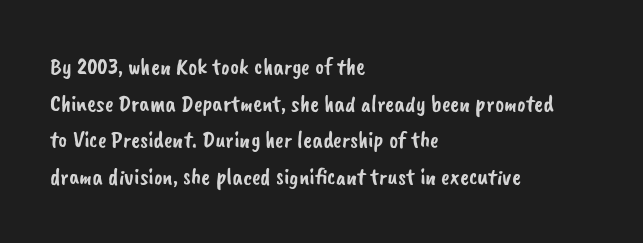
There is no visible air inserted between adjacent glyphs. The text block is weighted toward the left margin, trailing off unevenly rightward. Leading matches the norm, producing a regular column. Anything drawn beneath the words? Only blank space.
